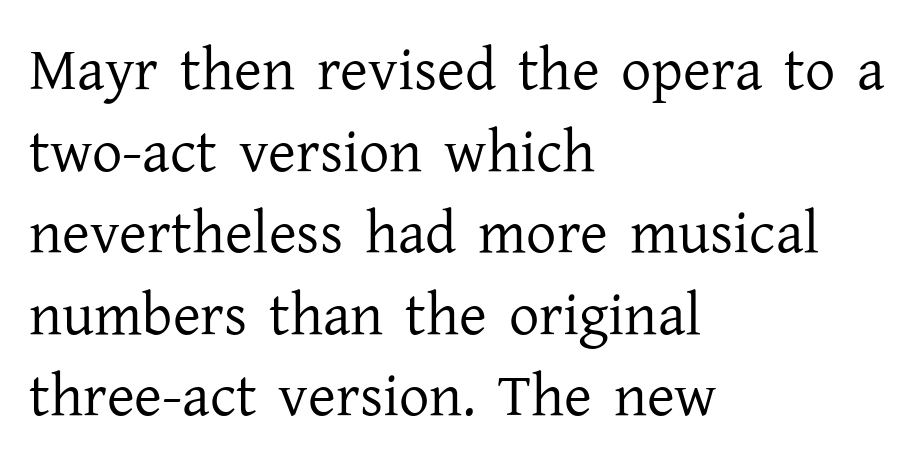
The image shows 60 px regular-weight serif type, upright; set left-aligned, normal line spacing (1.36x), normal letter spacing, not underlined; low stroke contrast and a medium x-height.
